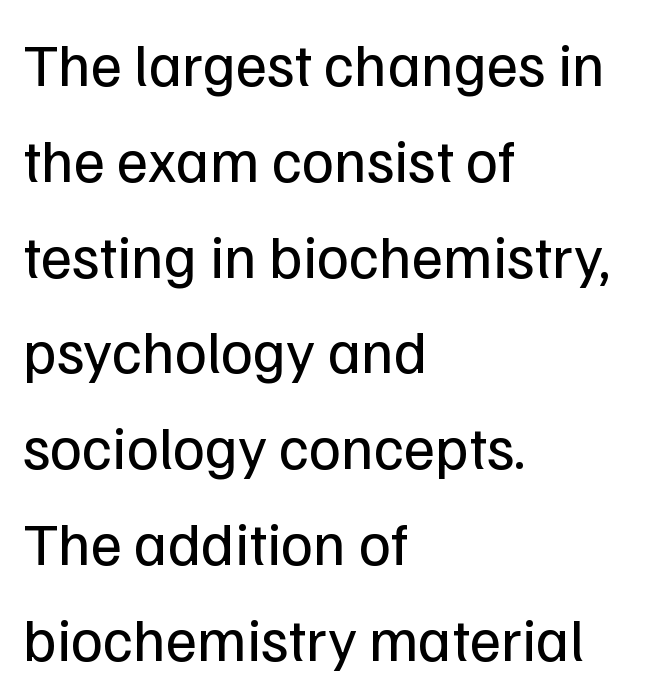
The image shows 61 px regular-weight sans-serif type, upright; set left-aligned, normal line spacing (1.57x), normal letter spacing, not underlined; low stroke contrast and a medium x-height.
